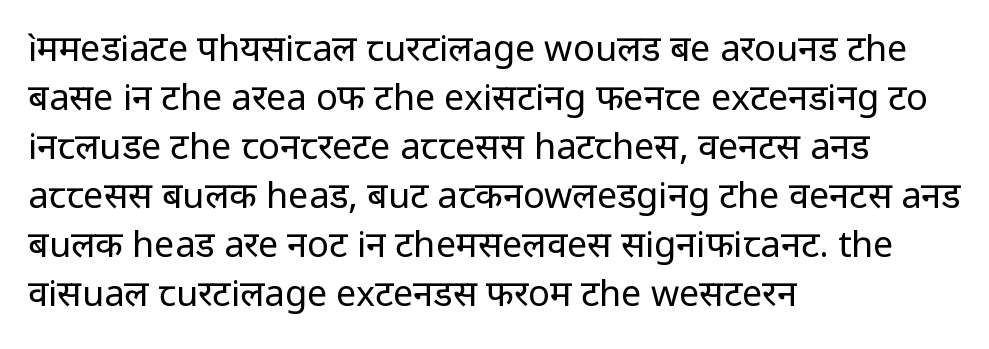
Q: Is the text bold? A: No.
Q: Is the text italic (slanted)? A: No, it is upright.
Q: Is the typeface a serif or a sans-serif typeface? A: Sans-serif.
Q: Is the text underlined? A: No.
Q: How is the paragraph aligned? A: Left-aligned.
Q: Is the spacing between letters normal or unusually wide? A: Normal.
Q: Is the spacing between lines tight, normal or loose? A: Normal.
Q: Width (condensed, normal, or wide)? A: Normal.
Q: Stroke contrast? A: Low.
Q: x-height? A: Medium.
Q: Monospaced? A: No.
